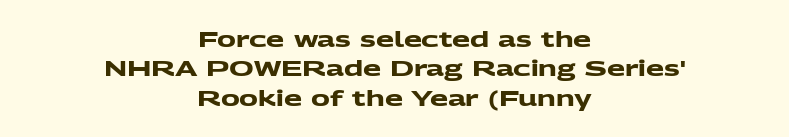
Q: Is the text bold? A: Yes.
Q: Is the text underlined? A: No.
Q: How is the paragraph aligned? A: Centered.
Q: Is the spacing between letters normal or unusually wide? A: Normal.
Q: Is the spacing between lines tight, normal or loose? A: Normal.
